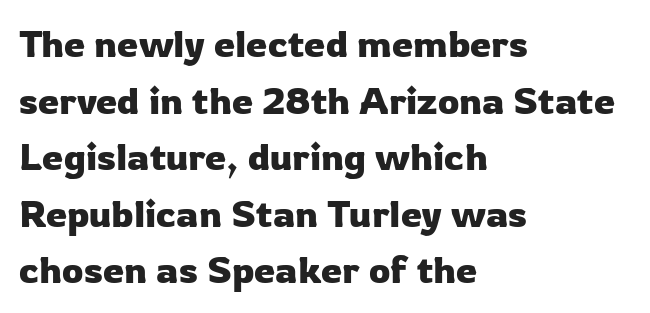
Inter-character spacing is left at the font's built-in metrics. The designer went with a sans here, leaving each stem footless. Is the block centered? No — it sits flush against the left margin. Italic: no, the glyphs are upright roman.
